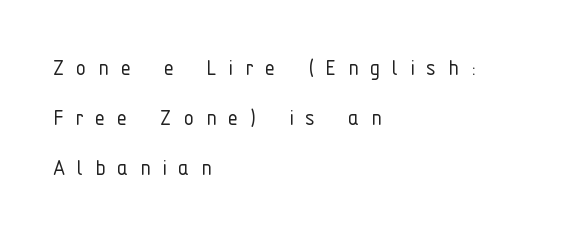
{"italic": "no", "bold": "no", "underline": "no", "align": "left", "line_spacing": "loose", "line_spacing_ratio": 1.93, "letter_spacing": "wide", "letter_spacing_em": 0.45, "glyph_px": 26}
